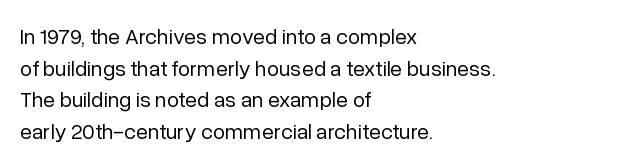
Ordinary non-slanted type is in use. Whoever set this chose a conventional vertical rhythm. Nothing unusual about the tracking: characters are spaced as the font intends. Every row of glyphs begins at an identical x-position on the left.
